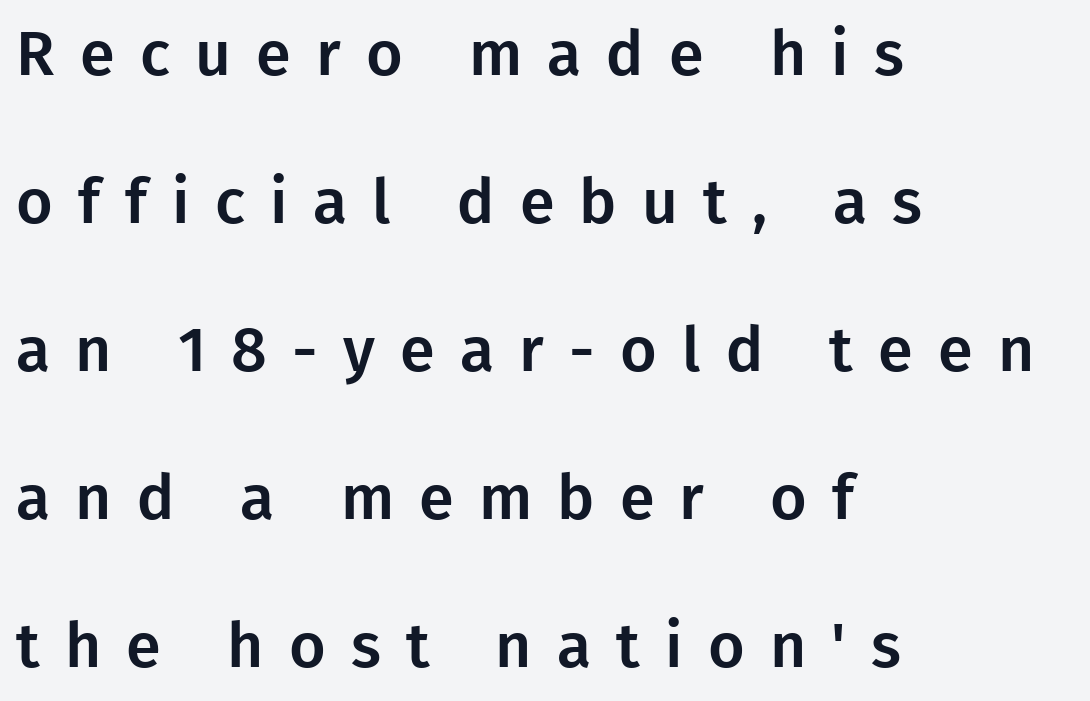
{"serif": "no", "italic": "no", "width": "normal", "stroke_contrast": "low", "x_height": "medium", "monospaced": "no", "underline": "no", "align": "left", "line_spacing": "loose", "line_spacing_ratio": 2.35, "letter_spacing": "wide", "letter_spacing_em": 0.4, "glyph_px": 63}
